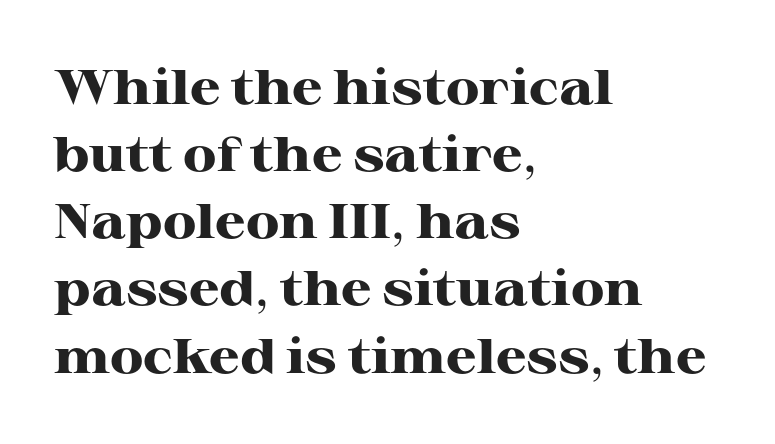
{"serif": "yes", "italic": "no", "bold": "yes", "weight": "heavy", "width": "wide", "stroke_contrast": "high", "x_height": "medium", "monospaced": "no", "underline": "no", "align": "left", "line_spacing": "normal", "line_spacing_ratio": 1.37, "letter_spacing": "normal", "letter_spacing_em": 0.0, "glyph_px": 49}
